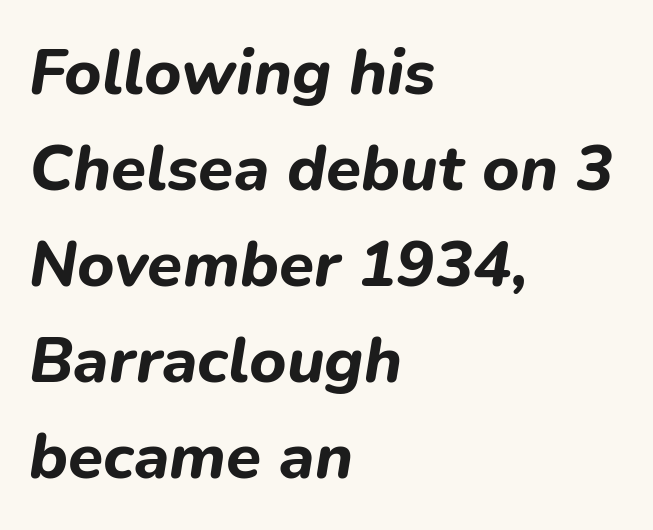
The letterforms sit shoulder to shoulder at normal distance. Do the characters align in a grid? No, the font is proportional. A bare baseline throughout the passage. Tall strokes in this sample are angled rather than plumb. Strokes here are thick enough to call this a true bold. Compared with a centered layout, this one pins lines to the left instead.
